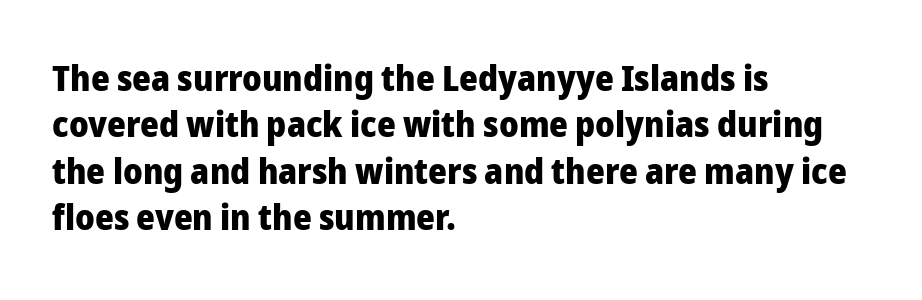
{"serif": "no", "italic": "no", "bold": "yes", "weight": "heavy", "width": "normal", "stroke_contrast": "low", "x_height": "medium", "monospaced": "no", "underline": "no", "align": "left", "line_spacing": "normal", "line_spacing_ratio": 1.29, "letter_spacing": "normal", "letter_spacing_em": 0.0, "glyph_px": 36}
